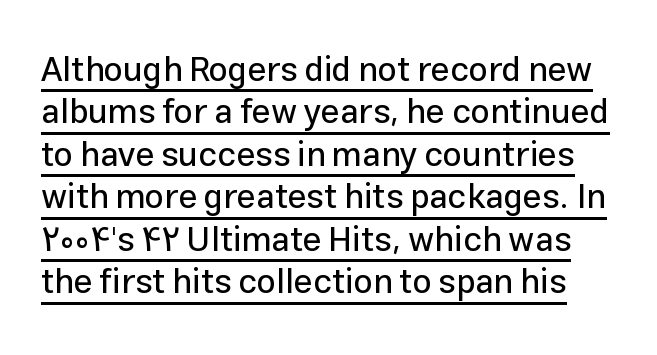
The image shows 34 px sans-serif type, upright; set normal line spacing (1.25x), normal letter spacing, underlined; low stroke contrast and a medium x-height.
